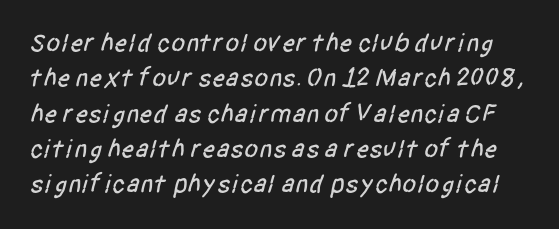
The image shows 26 px text type; set normal line spacing (1.36x), normal letter spacing, not underlined.
